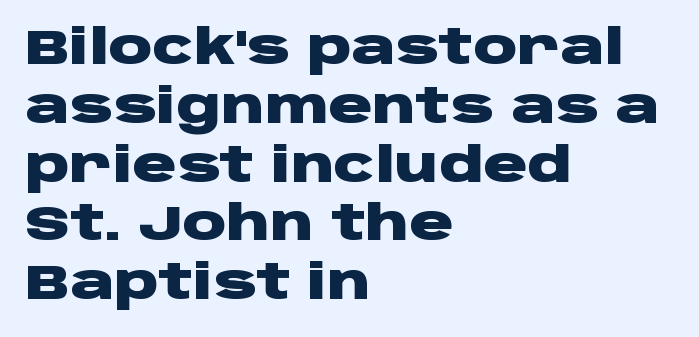
Q: Is the text bold? A: Yes.
Q: Is the text italic (slanted)? A: No, it is upright.
Q: Is the typeface a serif or a sans-serif typeface? A: Sans-serif.
Q: Is the text underlined? A: No.
Q: How is the paragraph aligned? A: Left-aligned.
Q: Is the spacing between letters normal or unusually wide? A: Normal.
Q: Width (condensed, normal, or wide)? A: Wide.
Q: Stroke contrast? A: Low.
Q: x-height? A: Large.
Q: Monospaced? A: No.
